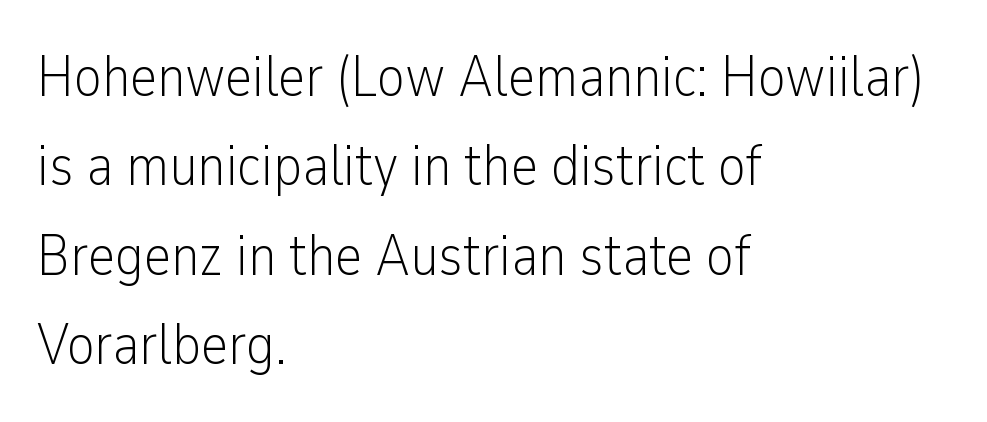
Q: Is the text bold? A: No.
Q: Is the text italic (slanted)? A: No, it is upright.
Q: Is the typeface a serif or a sans-serif typeface? A: Sans-serif.
Q: Is the text underlined? A: No.
Q: How is the paragraph aligned? A: Left-aligned.
Q: Is the spacing between letters normal or unusually wide? A: Normal.
Q: Is the spacing between lines tight, normal or loose? A: Normal.
Q: Width (condensed, normal, or wide)? A: Condensed.
Q: Stroke contrast? A: Low.
Q: x-height? A: Medium.
Q: Monospaced? A: No.
